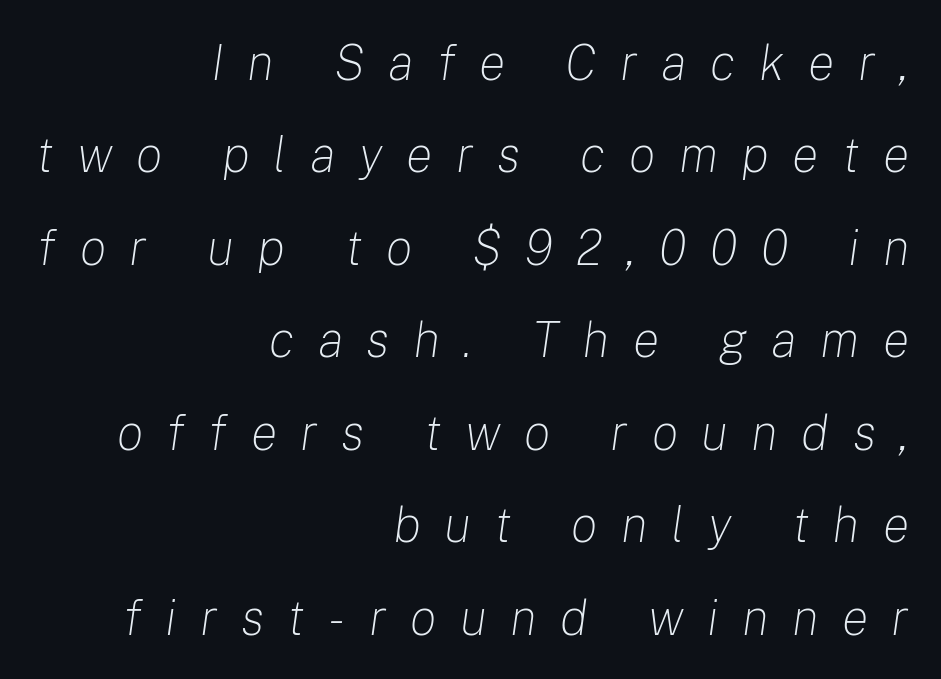
Q: Is the text bold? A: No.
Q: Is the text italic (slanted)? A: Yes, it leans right by about 8 degrees.
Q: Is the text underlined? A: No.
Q: How is the paragraph aligned? A: Right-aligned.
Q: Is the spacing between letters normal or unusually wide? A: Unusually wide.
Q: Width (condensed, normal, or wide)? A: Normal.
Q: Stroke contrast? A: Low.
Q: x-height? A: Medium.
Q: Monospaced? A: No.
